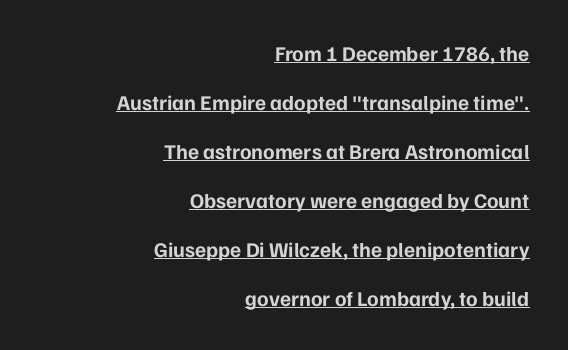
Q: Is the text bold? A: Yes.
Q: Is the text italic (slanted)? A: No, it is upright.
Q: Is the text underlined? A: Yes.
Q: How is the paragraph aligned? A: Right-aligned.
Q: Is the spacing between letters normal or unusually wide? A: Normal.
Q: Is the spacing between lines tight, normal or loose? A: Loose.
